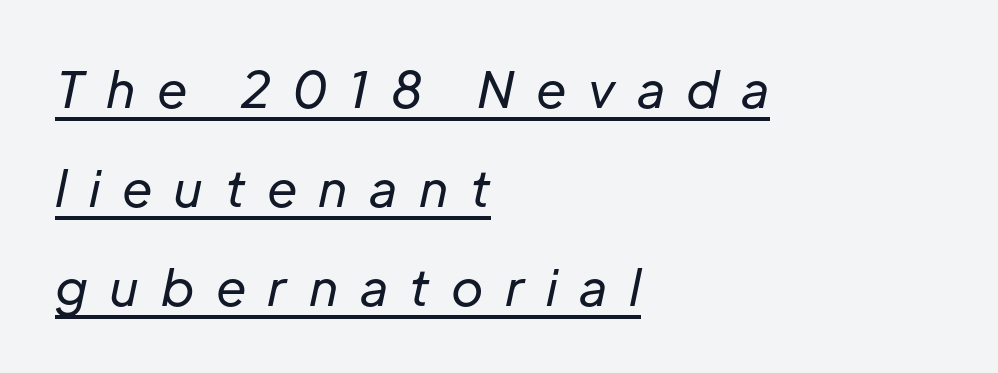
The image shows 49 px regular-weight type, italic (leaning right); set left-aligned, loose line spacing (2.02x), unusually wide letter spacing (+0.44 em), underlined; low stroke contrast and a medium x-height.
